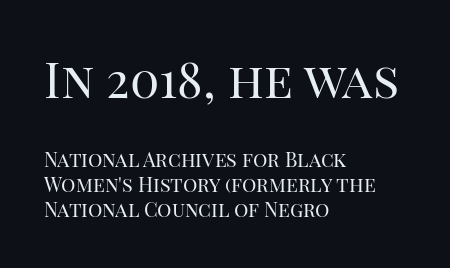
The letters stand straight up with perfectly vertical stems. Think of a printed novel: that variable character pitch is what you see here. The face used here is rendered with its standard letterfit. Does the bottom block carry the larger type? No, the top block does. Leading: standard. One-word summary of the alignment: left.
